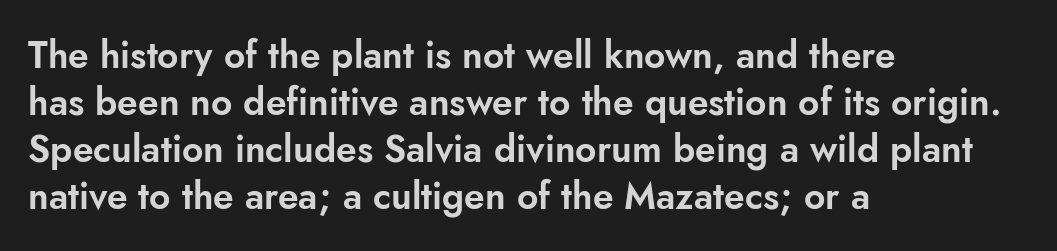
The image shows 37 px sans-serif type, upright; set left-aligned, normal line spacing (1.27x), normal letter spacing, not underlined; low stroke contrast and a small x-height.
